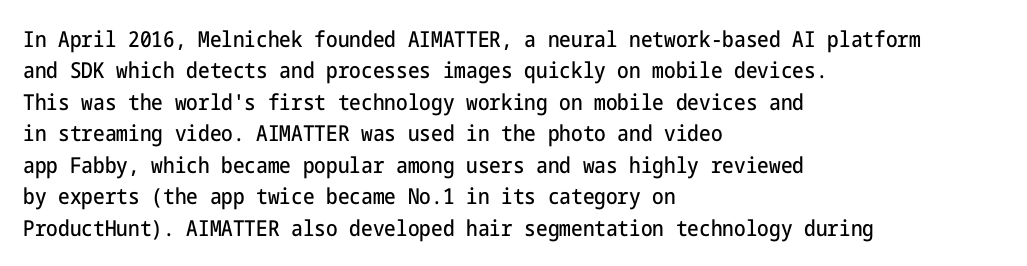
{"italic": "no", "underline": "no", "align": "left", "line_spacing": "normal", "line_spacing_ratio": 1.43, "letter_spacing": "normal", "letter_spacing_em": 0.0, "glyph_px": 22}
